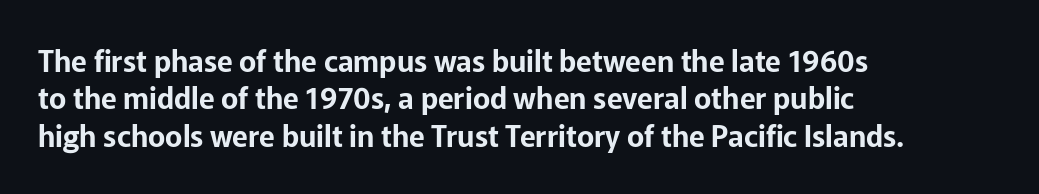
{"serif": "no", "italic": "no", "width": "normal", "stroke_contrast": "low", "x_height": "medium", "monospaced": "no", "underline": "no", "align": "left", "line_spacing": "normal", "line_spacing_ratio": 1.29, "letter_spacing": "normal", "letter_spacing_em": 0.0, "glyph_px": 29}
